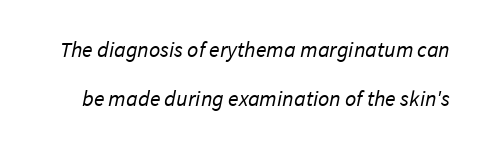
Q: Is the text bold? A: No.
Q: Is the text underlined? A: No.
Q: Is the spacing between letters normal or unusually wide? A: Normal.
Q: Is the spacing between lines tight, normal or loose? A: Loose.
